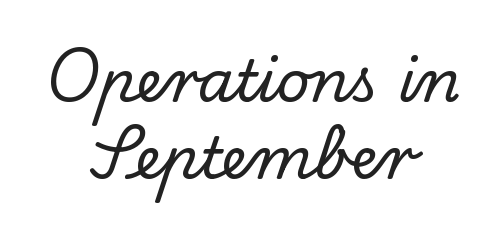
Q: Is the text italic (slanted)? A: Yes.
Q: Is the typeface a serif or a sans-serif typeface? A: Serif.
Q: Is the text underlined? A: No.
Q: How is the paragraph aligned? A: Centered.
Q: Is the spacing between letters normal or unusually wide? A: Normal.
Q: Is the spacing between lines tight, normal or loose? A: Normal.
Q: Width (condensed, normal, or wide)? A: Normal.
Q: Stroke contrast? A: Low.
Q: x-height? A: Small.
Q: Monospaced? A: No.
